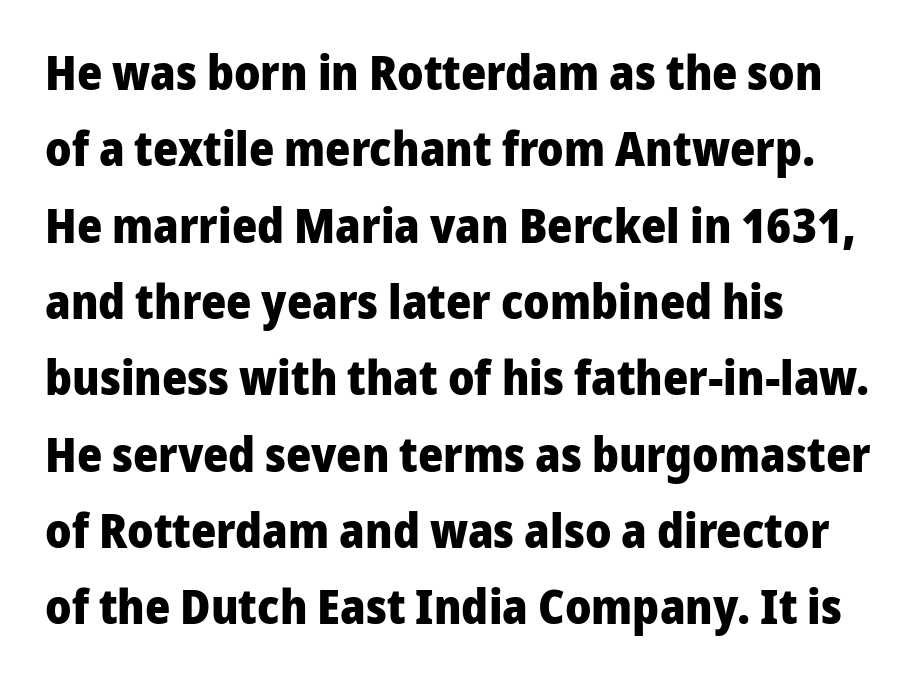
Q: Is the text bold? A: Yes.
Q: Is the text italic (slanted)? A: No, it is upright.
Q: Is the typeface a serif or a sans-serif typeface? A: Sans-serif.
Q: Is the text underlined? A: No.
Q: How is the paragraph aligned? A: Left-aligned.
Q: Is the spacing between letters normal or unusually wide? A: Normal.
Q: Is the spacing between lines tight, normal or loose? A: Normal.
Q: Width (condensed, normal, or wide)? A: Normal.
Q: Stroke contrast? A: Low.
Q: x-height? A: Medium.
Q: Monospaced? A: No.
